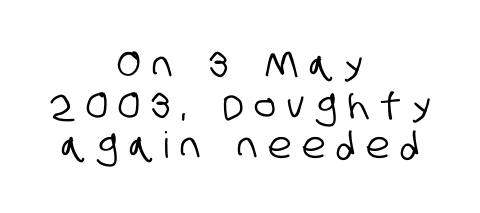
{"serif": "no", "width": "condensed", "stroke_contrast": "low", "x_height": "large", "monospaced": "no", "underline": "no", "align": "center", "line_spacing": "tight", "line_spacing_ratio": 1.13, "letter_spacing": "wide", "letter_spacing_em": 0.31, "glyph_px": 36}
